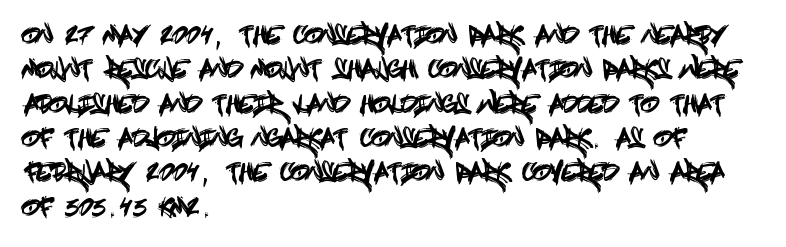
The rows are spaced the way most documents space them. Reading down the block, your eye returns to a fixed left position each line. The words here are not underlined. Nothing unusual about the tracking: characters are spaced as the font intends.
